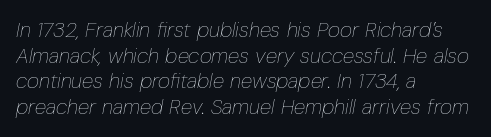
Q: Is the text bold? A: No.
Q: Is the text italic (slanted)? A: Yes, it leans right by about 10 degrees.
Q: Is the text underlined? A: No.
Q: How is the paragraph aligned? A: Left-aligned.
Q: Is the spacing between letters normal or unusually wide? A: Normal.
